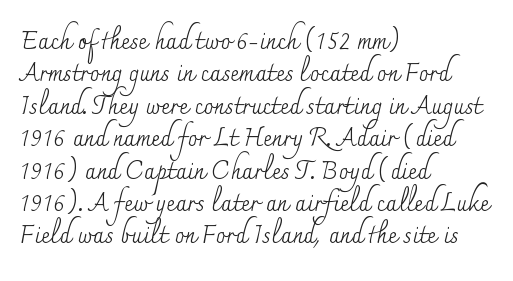
{"bold": "no", "underline": "no", "align": "left", "line_spacing": "normal", "line_spacing_ratio": 1.35, "letter_spacing": "normal", "letter_spacing_em": 0.0, "glyph_px": 24}
